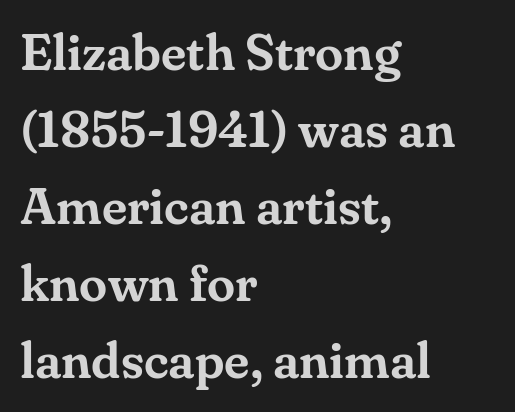
Q: Is the text italic (slanted)? A: No, it is upright.
Q: Is the typeface a serif or a sans-serif typeface? A: Serif.
Q: Is the text underlined? A: No.
Q: How is the paragraph aligned? A: Left-aligned.
Q: Is the spacing between letters normal or unusually wide? A: Normal.
Q: Is the spacing between lines tight, normal or loose? A: Normal.
Q: Width (condensed, normal, or wide)? A: Normal.
Q: Stroke contrast? A: Medium.
Q: x-height? A: Small.
Q: Monospaced? A: No.
